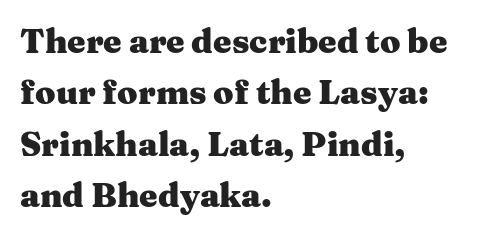
{"serif": "yes", "italic": "no", "bold": "yes", "weight": "heavy", "width": "wide", "stroke_contrast": "medium", "x_height": "medium", "monospaced": "no", "underline": "no", "align": "left", "line_spacing": "normal", "line_spacing_ratio": 1.56, "letter_spacing": "normal", "letter_spacing_em": 0.0, "glyph_px": 33}
